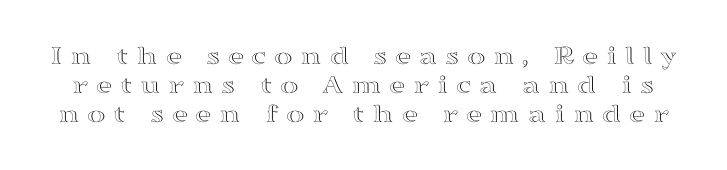
Honestly, the letter spacing is so wide it's the main thing you notice. The letters stand upright; this is a roman face. In terms of leading, this rendering errs on the cramped side. Beneath every word, the page is bare. Think of a printed novel: that variable character pitch is what you see here.
